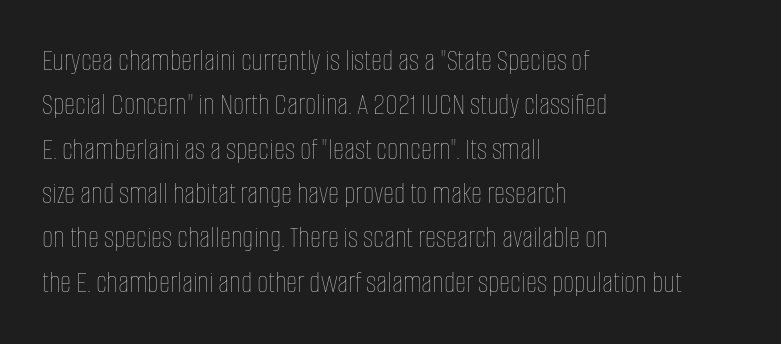
The image shows 31 px thin, condensed type, upright; set left-aligned, normal line spacing (1.43x), normal letter spacing, not underlined; low stroke contrast and a large x-height.
